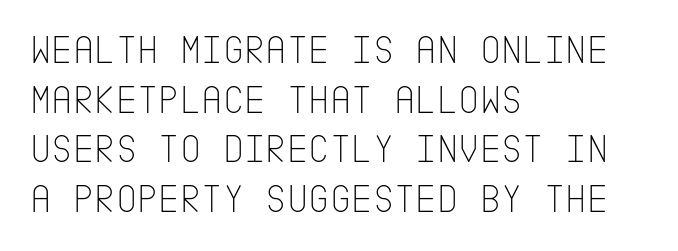
{"serif": "no", "italic": "no", "bold": "no", "weight": "thin", "width": "condensed", "stroke_contrast": "low", "x_height": "large", "underline": "no", "align": "left", "line_spacing_ratio": 1.21, "letter_spacing": "normal", "letter_spacing_em": 0.0, "glyph_px": 41}
